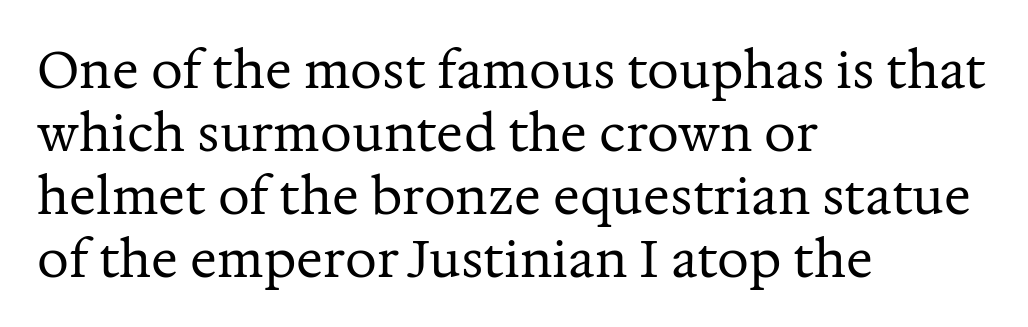
Spacing verdict: proportional, widths tailored to each character. Descenders hang freely into open space. Line beginnings align vertically; line endings do not. The type sits square on the baseline with zero lean.
